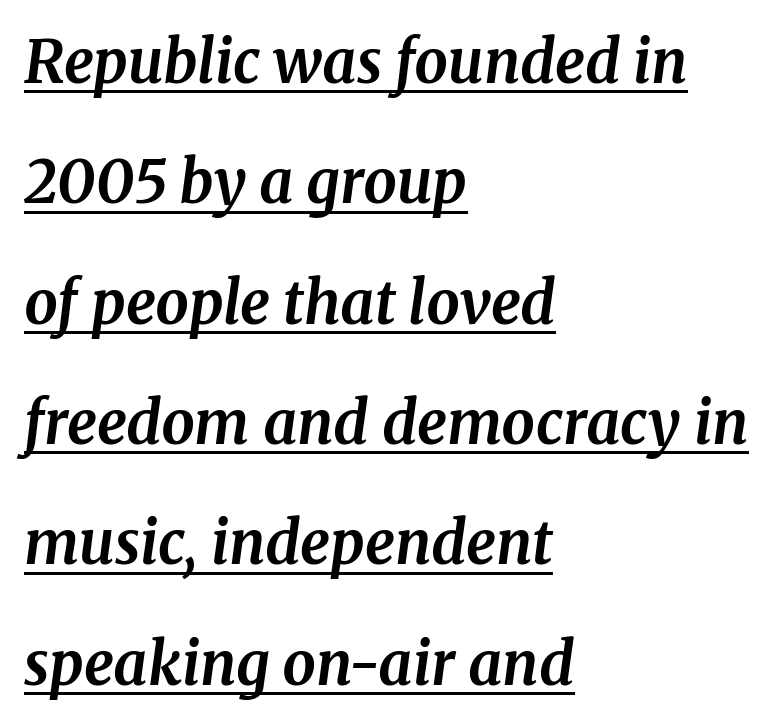
I'd call this a serif setting — the letters wear small feet. The rendering anchors every line to the left-hand side. Looking at the ascenders, they clearly lean. Like a heading marked for emphasis, these lines bear an underscore. Compared with an ordinary text face, these strokes are far heavier — a full bold. A typesetter would call this proportional, since set widths differ per character.
